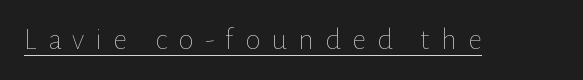
The passage shown is typed in a proportional face where columns would drift. Quick note: not italic, upright. A continuous stroke trails under the words, as in a hyperlink. A typesetter would call this heavily tracked-out type. The strokes are not fattened; the text isn't bold.
